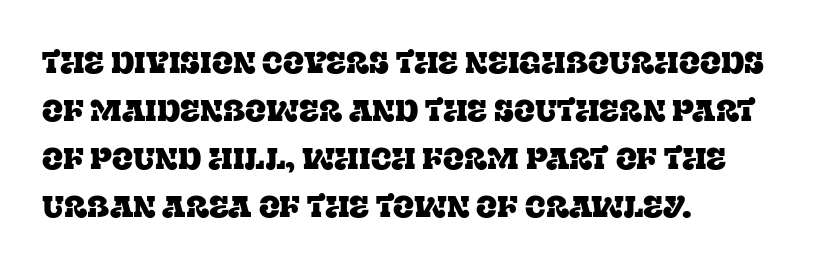
Q: Is the text italic (slanted)? A: No, it is upright.
Q: Is the typeface a serif or a sans-serif typeface? A: Serif.
Q: Is the text underlined? A: No.
Q: How is the paragraph aligned? A: Left-aligned.
Q: Is the spacing between letters normal or unusually wide? A: Normal.
Q: Is the spacing between lines tight, normal or loose? A: Normal.
Q: Width (condensed, normal, or wide)? A: Normal.
Q: Stroke contrast? A: Low.
Q: x-height? A: Large.
Q: Monospaced? A: No.
